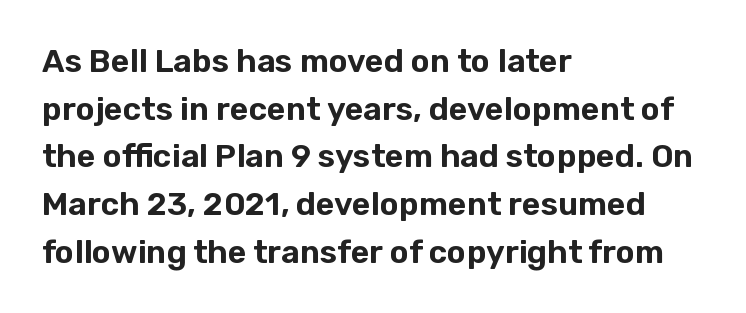
Ascenders rise straight up at ninety degrees. Horizontally, the lines are justified to the leading edge only. Interline gaps are of average width in this sample. Rule under the text: the space is simply empty. Nothing sits at the stroke ends, so this counts as sans-serif.
